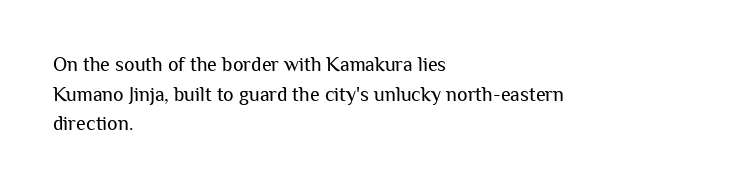
{"italic": "no", "bold": "no", "underline": "no", "align": "left", "line_spacing": "normal", "line_spacing_ratio": 1.48, "letter_spacing": "normal", "letter_spacing_em": 0.0, "glyph_px": 20}
